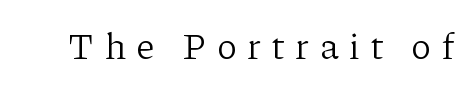
The image shows 37 px light serif type, upright; set unusually wide letter spacing (+0.28 em), not underlined; low stroke contrast and a medium x-height.
